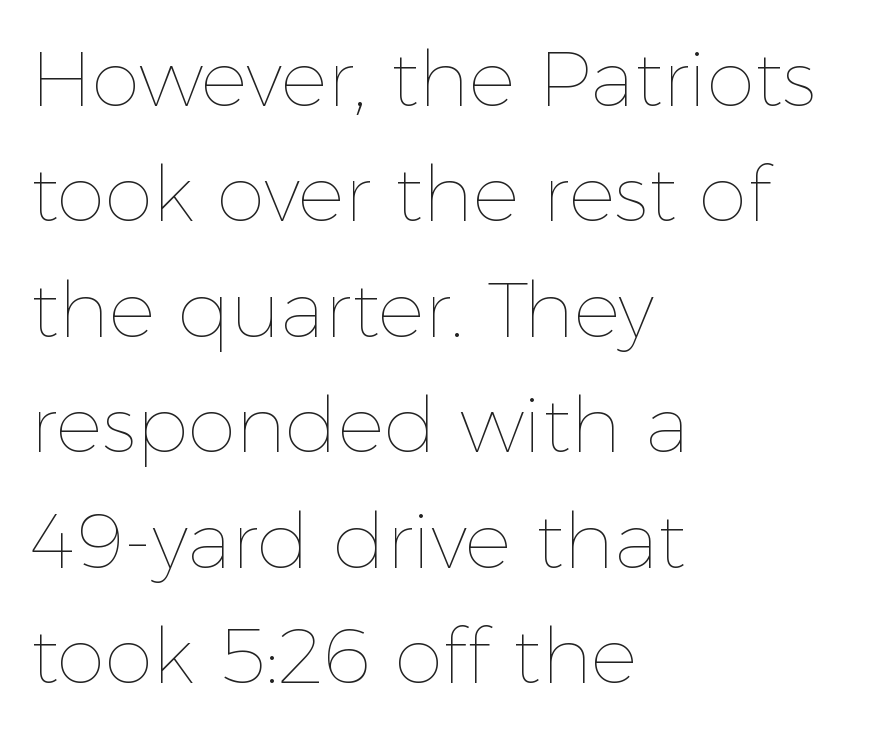
Notice how descenders clear the ascenders below comfortably — that's standard leading. Posture: vertical. Unmarked baselines from the first word to the last. Is this a fixed-width face? No — the glyphs have proportional, varying widths. No chunkiness to these letters — they're not bold. The passage is arranged the way most books set body copy — flush left.
